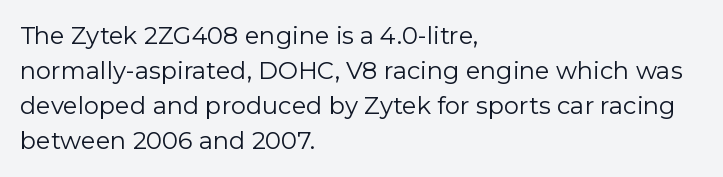
Q: Is the text bold? A: No.
Q: Is the text italic (slanted)? A: No, it is upright.
Q: Is the text underlined? A: No.
Q: How is the paragraph aligned? A: Left-aligned.
Q: Is the spacing between letters normal or unusually wide? A: Normal.
Q: Is the spacing between lines tight, normal or loose? A: Normal.
